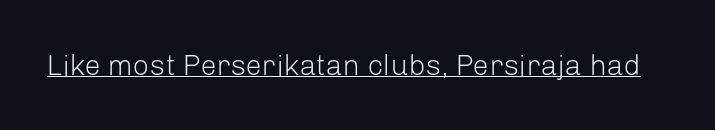
Q: Is the text bold? A: No.
Q: Is the text italic (slanted)? A: No, it is upright.
Q: Is the typeface a serif or a sans-serif typeface? A: Sans-serif.
Q: Is the text underlined? A: Yes.
Q: Is the spacing between letters normal or unusually wide? A: Normal.
Q: Width (condensed, normal, or wide)? A: Normal.
Q: Stroke contrast? A: Low.
Q: x-height? A: Medium.
Q: Monospaced? A: No.
